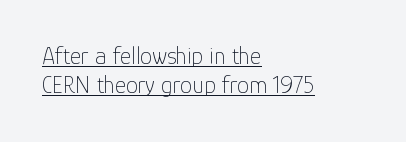
The image shows 24 px text type, upright; set left-aligned, line spacing 1.22x, normal letter spacing, underlined.
